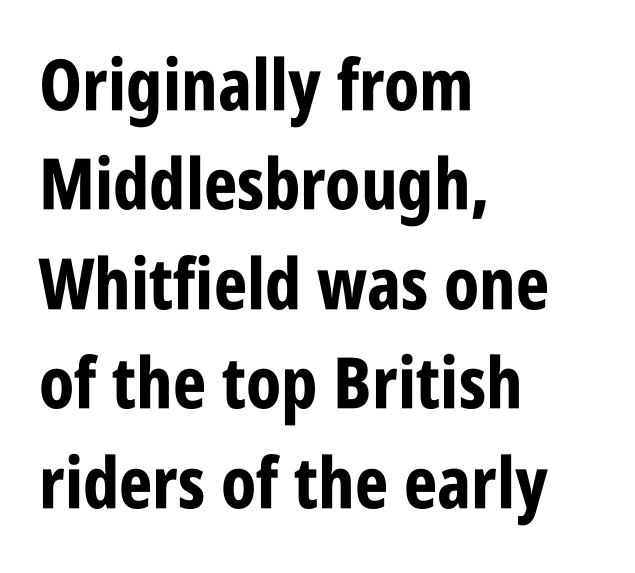
{"serif": "no", "italic": "no", "bold": "yes", "weight": "bold", "width": "condensed", "stroke_contrast": "low", "x_height": "large", "monospaced": "no", "underline": "no", "align": "left", "line_spacing": "normal", "line_spacing_ratio": 1.4, "letter_spacing": "normal", "letter_spacing_em": 0.0, "glyph_px": 71}
